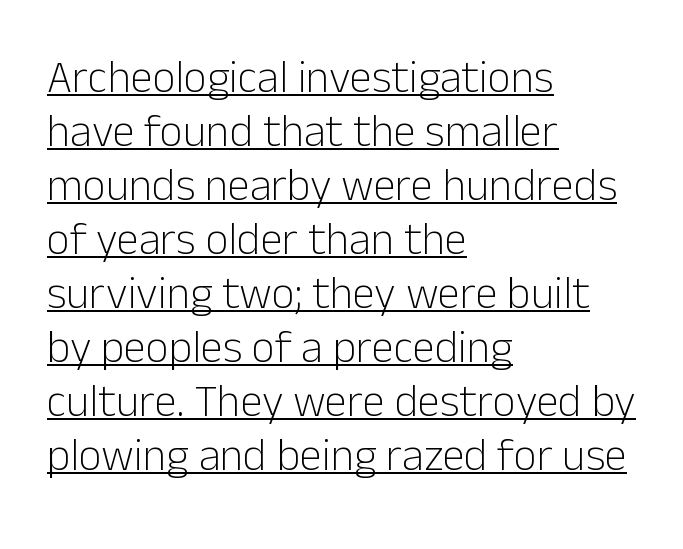
This sample uses a sans-serif face. Look at the tracking — it's just the regular setting, nothing added. On a weight scale, this lands at 450 or below. Quick note: not italic, upright. Casual observation: everything's shoved over to the left.
